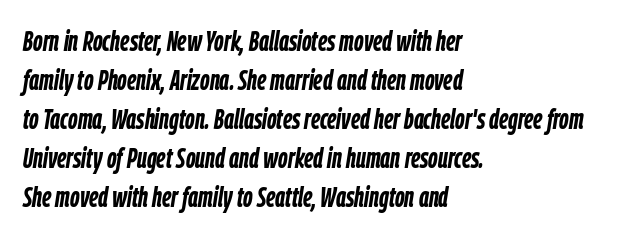
Caption: multi-line text, flush left, ragged right. Each letter keeps its own natural width here, so spacing adapts to shape. A bare baseline throughout the passage. It's the slanting kind of type.
